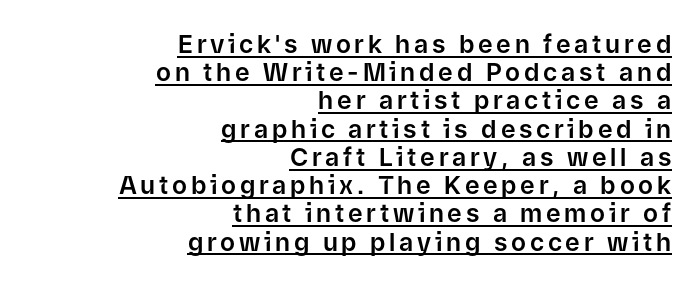
Q: Is the text italic (slanted)? A: No, it is upright.
Q: Is the text underlined? A: Yes.
Q: How is the paragraph aligned? A: Right-aligned.
Q: Is the spacing between lines tight, normal or loose? A: Tight.
